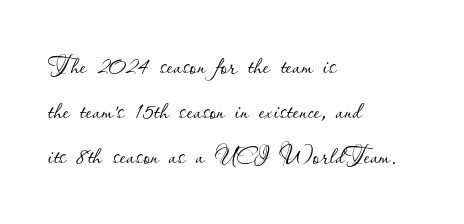
Each letter keeps its own natural width here, so spacing adapts to shape. The face used here is rendered with its standard letterfit. Is the block centered? No — it sits flush against the left margin. Words float on clear page, feet unadorned. On a weight scale, this lands at 450 or below. Regular leading.
